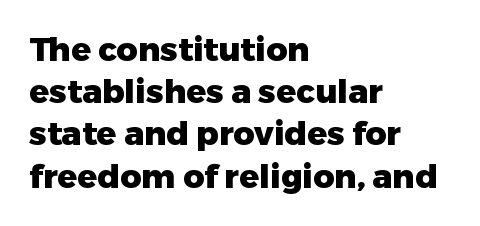
What stands out about the letter spacing? Nothing — it is the standard amount. Grotesque or geometric, the face here clearly has no serifs. On the weight axis this lands at bold, roughly 700. Each letter keeps its own natural width here, so spacing adapts to shape.
